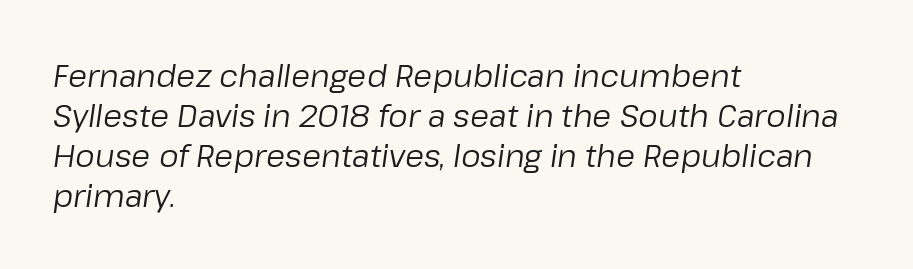
The image shows 31 px regular-weight type, italic (leaning right); set left-aligned, normal line spacing (1.29x), normal letter spacing, not underlined; low stroke contrast and a medium x-height.
